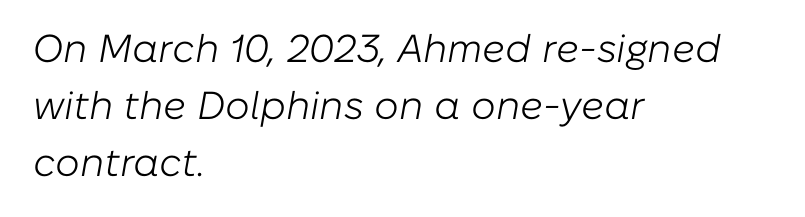
{"italic": "yes", "lean": "right", "slant_degrees": 10, "bold": "no", "weight": "light", "width": "normal", "stroke_contrast": "low", "x_height": "medium", "monospaced": "no", "underline": "no", "align": "left", "line_spacing": "normal", "line_spacing_ratio": 1.46, "letter_spacing": "normal", "letter_spacing_em": 0.0, "glyph_px": 39}
